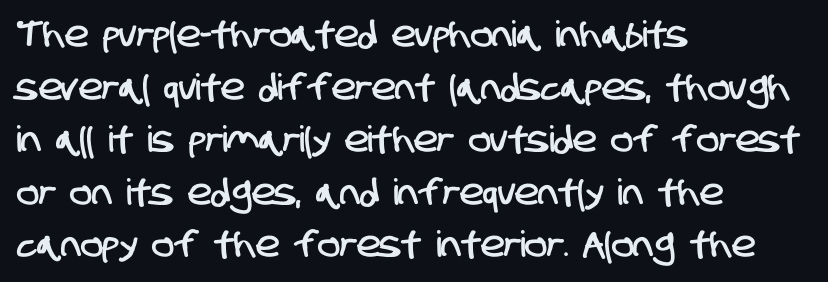
{"serif": "no", "width": "condensed", "stroke_contrast": "low", "x_height": "large", "monospaced": "no", "underline": "no", "align": "left", "line_spacing": "normal", "line_spacing_ratio": 1.46, "letter_spacing": "normal", "letter_spacing_em": 0.0, "glyph_px": 36}
